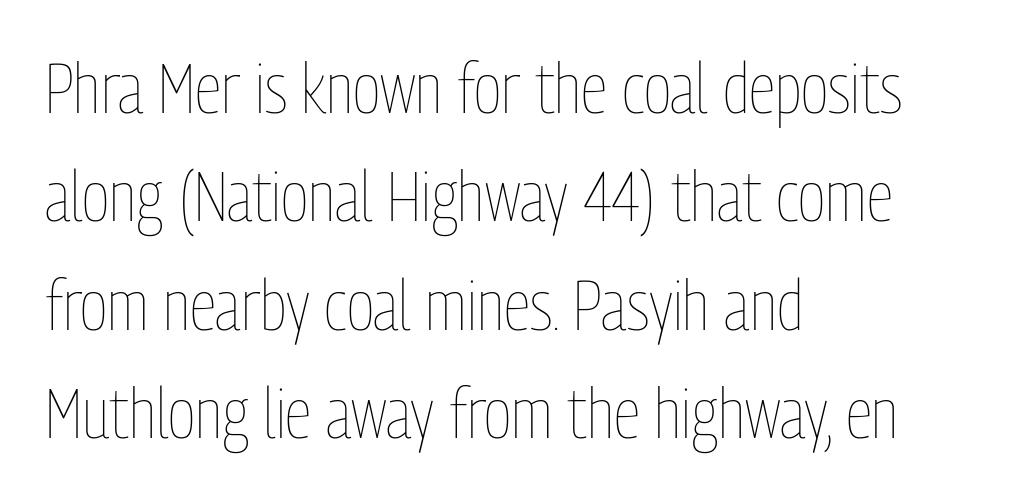
Q: Is the text bold? A: No.
Q: Is the text italic (slanted)? A: No, it is upright.
Q: Is the text underlined? A: No.
Q: How is the paragraph aligned? A: Left-aligned.
Q: Is the spacing between letters normal or unusually wide? A: Normal.
Q: Is the spacing between lines tight, normal or loose? A: Normal.
Q: Width (condensed, normal, or wide)? A: Condensed.
Q: Stroke contrast? A: Low.
Q: x-height? A: Medium.
Q: Monospaced? A: No.
